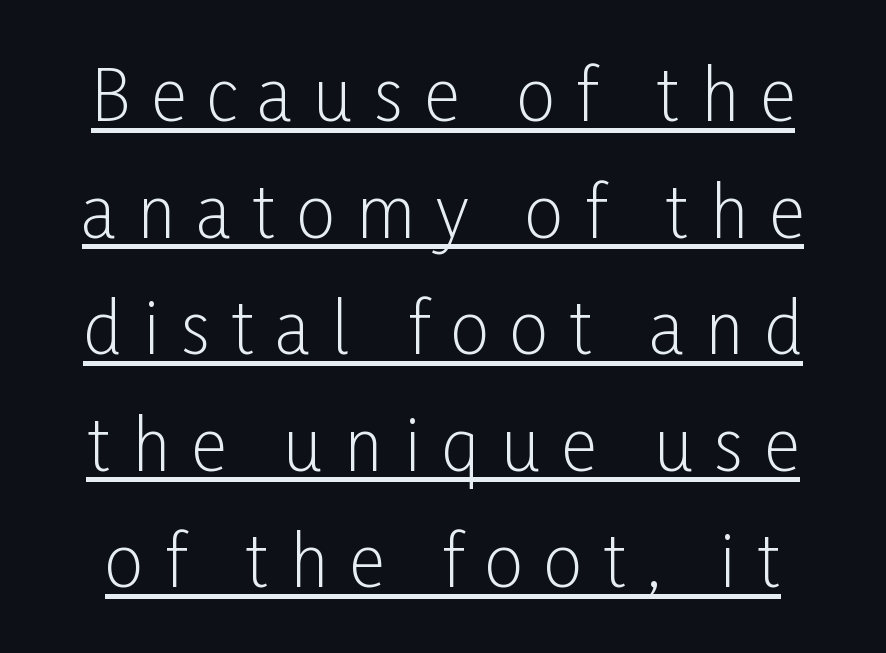
The letterforms sit at book weight or below. This sample has the flowing, uneven cadence of proportional lettering. I'd call this a sans setting — the letters go barefoot. The tracking jumps out immediately: characters are airy and widely separated.
